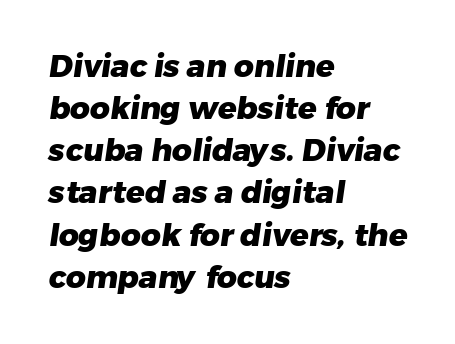
Q: Is the text bold? A: Yes.
Q: Is the typeface a serif or a sans-serif typeface? A: Sans-serif.
Q: Is the text underlined? A: No.
Q: How is the paragraph aligned? A: Left-aligned.
Q: Is the spacing between letters normal or unusually wide? A: Normal.
Q: Is the spacing between lines tight, normal or loose? A: Normal.
Q: Width (condensed, normal, or wide)? A: Normal.
Q: Stroke contrast? A: Low.
Q: x-height? A: Medium.
Q: Monospaced? A: No.
